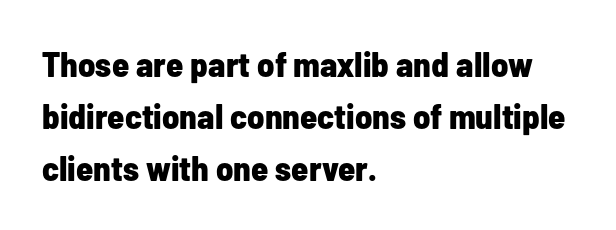
Spacing between characters is what you'd get straight out of the box. Each new line begins a customary step beneath the previous one. Is the type bold? Yes — the strokes are clearly thick and heavy. This is sans-serif lettering, the kind often seen on screens and signage.
